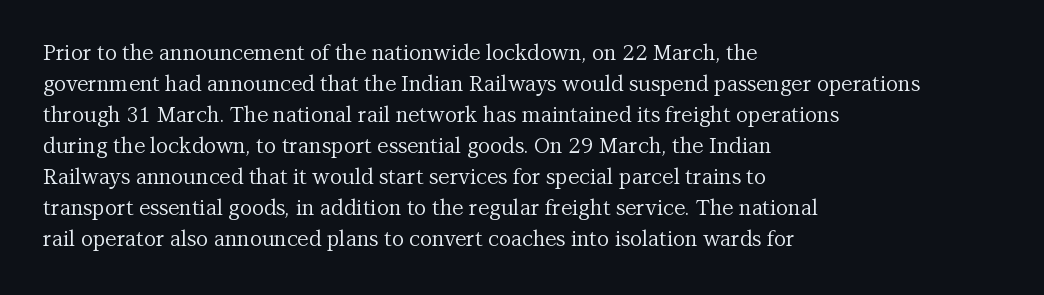
Q: Is the text bold? A: No.
Q: Is the text italic (slanted)? A: No, it is upright.
Q: Is the text underlined? A: No.
Q: How is the paragraph aligned? A: Left-aligned.
Q: Is the spacing between letters normal or unusually wide? A: Normal.
Q: Is the spacing between lines tight, normal or loose? A: Normal.
